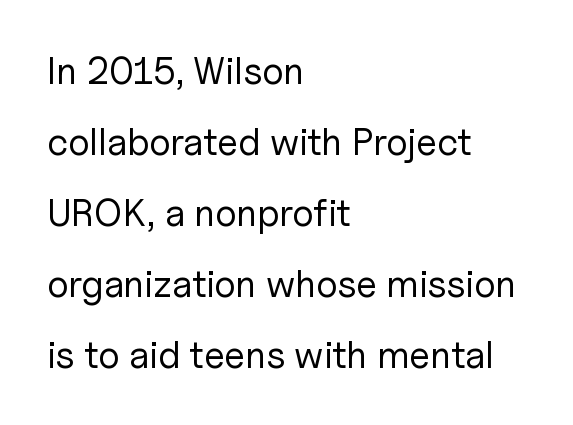
The type family on display is of the sans-serif kind. The passage is arranged the way most books set body copy — flush left. Inter-character spacing is left at the font's built-in metrics. Only glyphs here, with clear space below each row. Note the varied advance widths — an 'i' is clearly narrower than an 'm'.
